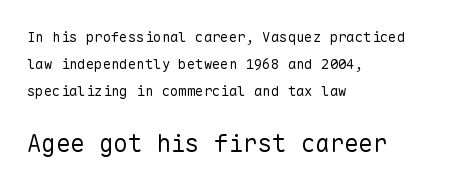
The image shows 24 px text type, upright; set left-aligned, loose line spacing (1.93x), normal letter spacing, not underlined; the second (bottom) block is 1.71x larger.
